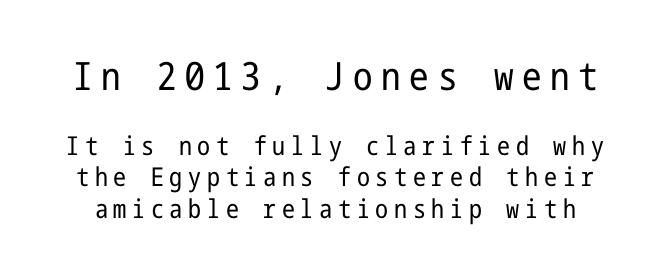
Bigger letters appear in the top chunk; the bottom chunk is reduced. Think standard paragraph weight, or any step lighter than that. Examine the stroke ends and you'll find no serifs. This is the regular roman posture of the typeface.
